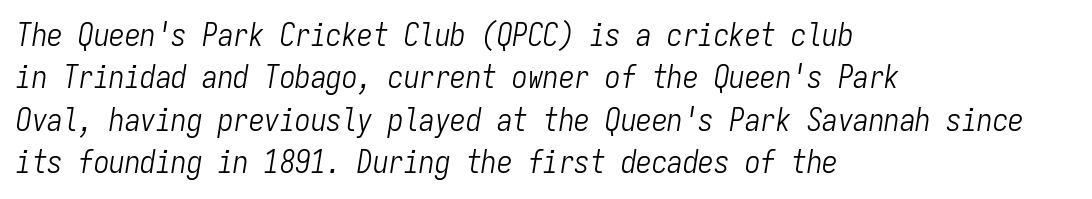
Q: Is the text bold? A: No.
Q: Is the text italic (slanted)? A: Yes, it leans right by about 9 degrees.
Q: Is the text underlined? A: No.
Q: How is the paragraph aligned? A: Left-aligned.
Q: Is the spacing between letters normal or unusually wide? A: Normal.
Q: Is the spacing between lines tight, normal or loose? A: Normal.
Q: Width (condensed, normal, or wide)? A: Condensed.
Q: Stroke contrast? A: Low.
Q: x-height? A: Medium.
Q: Monospaced? A: Yes.
